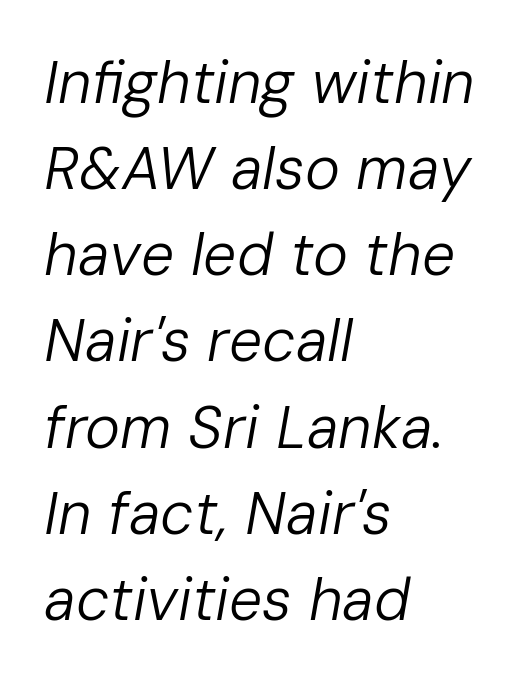
Q: Is the text bold? A: No.
Q: Is the text italic (slanted)? A: Yes, it leans right by about 10 degrees.
Q: Is the text underlined? A: No.
Q: How is the paragraph aligned? A: Left-aligned.
Q: Is the spacing between letters normal or unusually wide? A: Normal.
Q: Is the spacing between lines tight, normal or loose? A: Normal.
Q: Width (condensed, normal, or wide)? A: Normal.
Q: Stroke contrast? A: Low.
Q: x-height? A: Medium.
Q: Monospaced? A: No.
